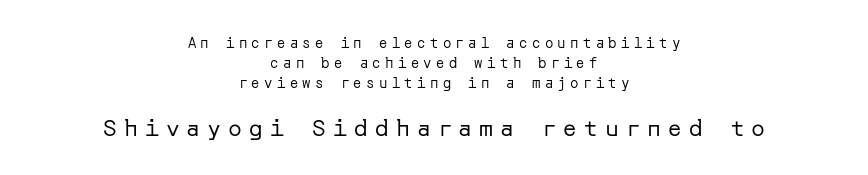
How would I describe the line gaps? Plain and ordinary. The strip under each line holds only bare page. It's the straight-up-and-down kind of type. Top chunk: small. Bottom chunk: large. Weight: in the light-to-regular range. Substantial extra tracking has been applied to these lines.
